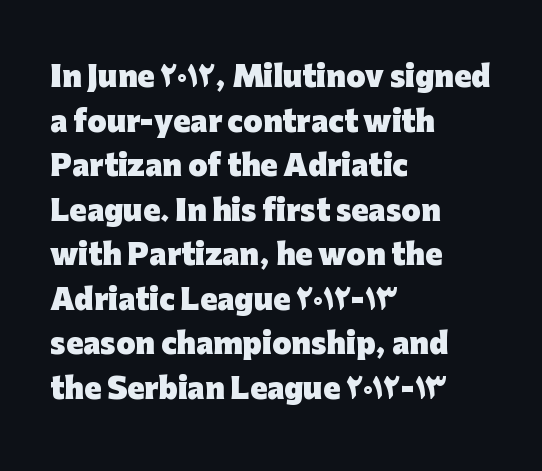
{"serif": "no", "italic": "no", "bold": "yes", "weight": "heavy", "width": "normal", "stroke_contrast": "low", "x_height": "medium", "monospaced": "no", "underline": "no", "align": "left", "line_spacing": "normal", "line_spacing_ratio": 1.59, "letter_spacing": "normal", "letter_spacing_em": 0.0, "glyph_px": 28}
